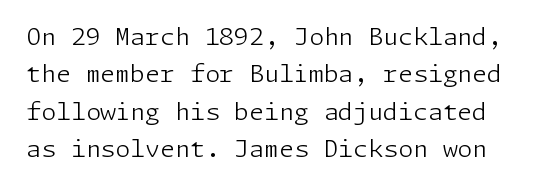
The image shows 24 px text type, upright; set normal line spacing (1.56x), normal letter spacing, not underlined.
